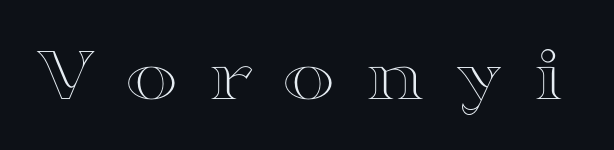
{"italic": "no", "width": "wide", "x_height": "medium", "monospaced": "no", "underline": "no", "letter_spacing": "wide", "letter_spacing_em": 0.36, "glyph_px": 80}
